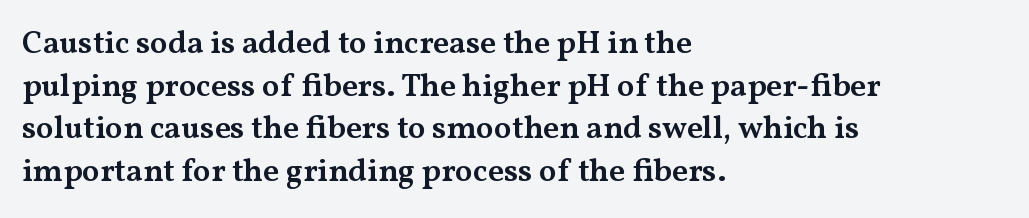
The image shows 32 px semibold, wide serif type, upright; set left-aligned, normal line spacing (1.33x), normal letter spacing, not underlined; medium stroke contrast and a medium x-height.
